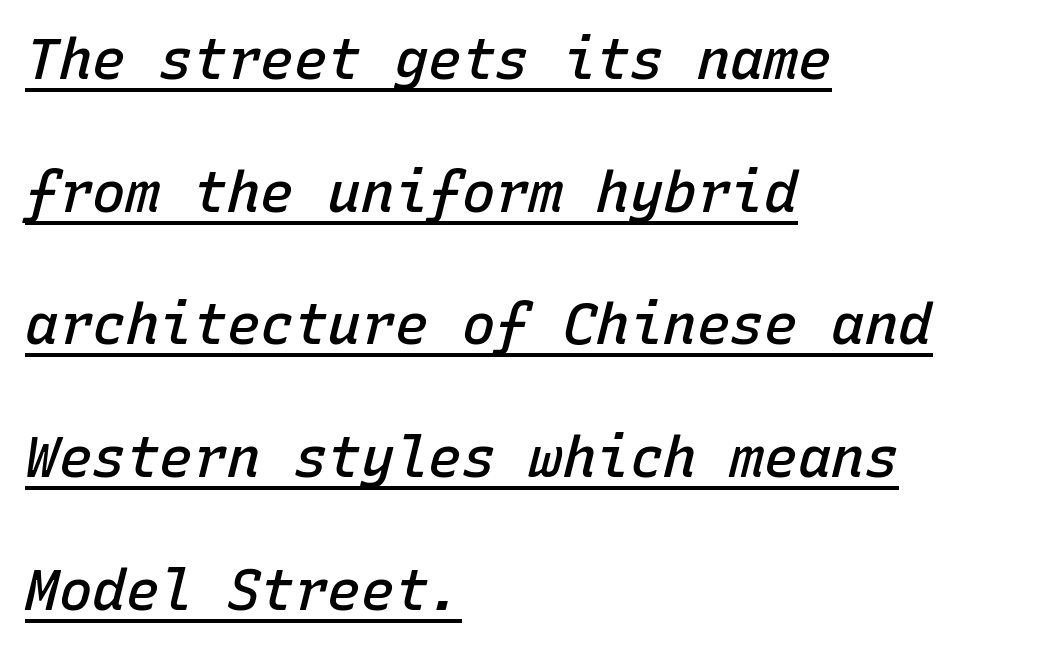
The image shows 56 px semibold type, italic (leaning right), monospaced; set left-aligned, loose line spacing (2.37x), normal letter spacing, underlined; low stroke contrast and a medium x-height.
